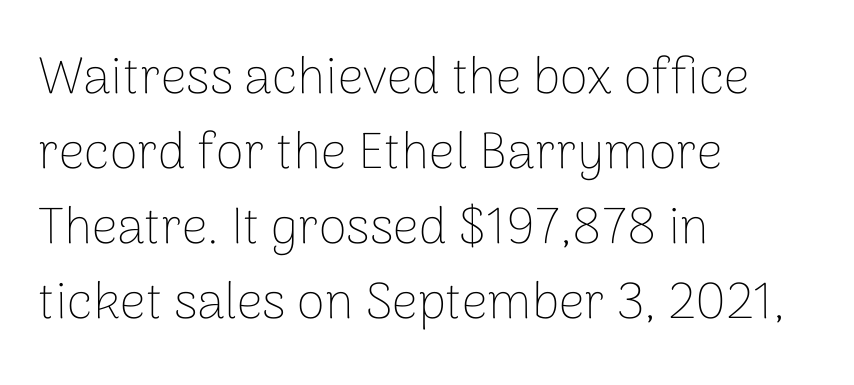
Q: Is the text bold? A: No.
Q: Is the text italic (slanted)? A: No, it is upright.
Q: Is the typeface a serif or a sans-serif typeface? A: Sans-serif.
Q: Is the text underlined? A: No.
Q: How is the paragraph aligned? A: Left-aligned.
Q: Is the spacing between letters normal or unusually wide? A: Normal.
Q: Is the spacing between lines tight, normal or loose? A: Normal.
Q: Width (condensed, normal, or wide)? A: Normal.
Q: Stroke contrast? A: Low.
Q: x-height? A: Medium.
Q: Monospaced? A: No.
